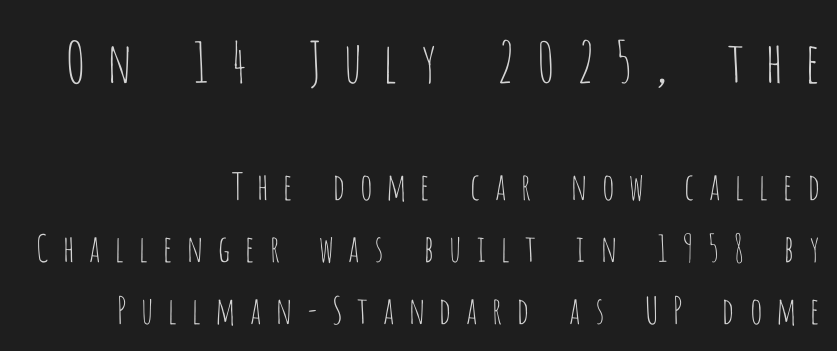
The image shows 56 px thin, condensed sans-serif type, upright; set right-aligned, normal line spacing (1.68x), unusually wide letter spacing (+0.34 em), not underlined; the first (top) block is 1.51x larger; low stroke contrast and a large x-height.
